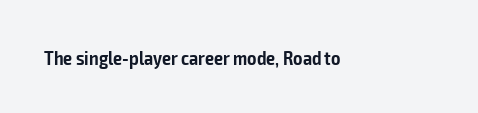
I'd describe the lettering as semibold — firm but not a full bold. The string is rendered with underlining switched off. If you drew a line through each stem, it would be perfectly vertical. Observe the ordinary spacing: letters are neighbours, not strangers.
